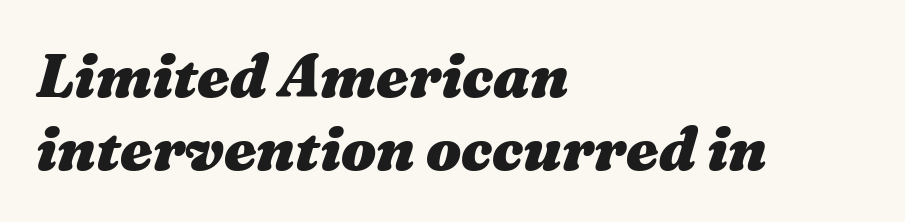
{"italic": "yes", "lean": "right", "slant_degrees": 16, "bold": "yes", "weight": "heavy", "width": "normal", "stroke_contrast": "medium", "x_height": "medium", "monospaced": "no", "underline": "no", "align": "left", "line_spacing_ratio": 1.17, "letter_spacing": "normal", "letter_spacing_em": 0.0, "glyph_px": 62}
